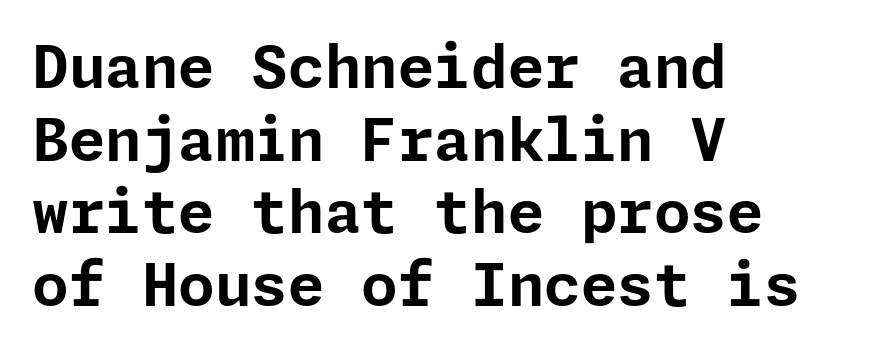
The image shows 59 px bold sans-serif type, upright; set left-aligned, line spacing 1.23x, normal letter spacing, not underlined; low stroke contrast and a medium x-height.
